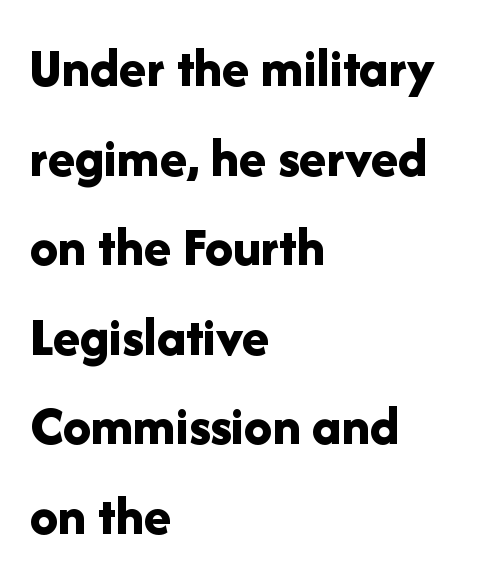
Q: Is the text bold? A: Yes.
Q: Is the text italic (slanted)? A: No, it is upright.
Q: Is the typeface a serif or a sans-serif typeface? A: Sans-serif.
Q: Is the text underlined? A: No.
Q: How is the paragraph aligned? A: Left-aligned.
Q: Is the spacing between letters normal or unusually wide? A: Normal.
Q: Is the spacing between lines tight, normal or loose? A: Normal.
Q: Width (condensed, normal, or wide)? A: Normal.
Q: Stroke contrast? A: Low.
Q: x-height? A: Medium.
Q: Monospaced? A: No.
